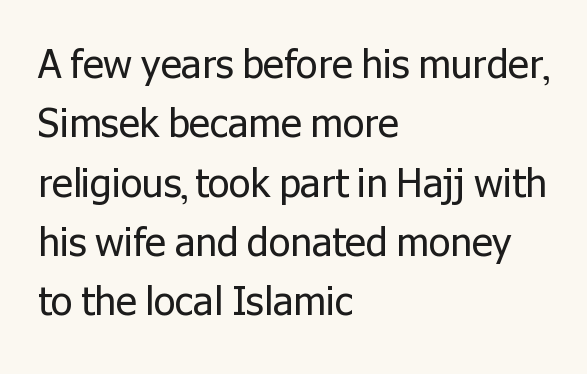
{"serif": "no", "italic": "no", "bold": "no", "weight": "regular", "width": "normal", "stroke_contrast": "low", "x_height": "medium", "monospaced": "no", "underline": "no", "align": "left", "line_spacing": "normal", "line_spacing_ratio": 1.52, "letter_spacing": "normal", "letter_spacing_em": 0.0, "glyph_px": 39}
